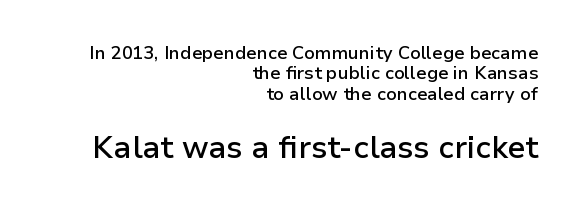
{"serif": "no", "italic": "no", "bold": "semi", "weight": "semibold", "width": "normal", "stroke_contrast": "low", "x_height": "medium", "monospaced": "no", "underline": "no", "align": "right", "line_spacing": "tight", "line_spacing_ratio": 1.13, "letter_spacing": "normal", "letter_spacing_em": 0.0, "larger_block": "second", "size_ratio": 1.72, "glyph_px": 31}
